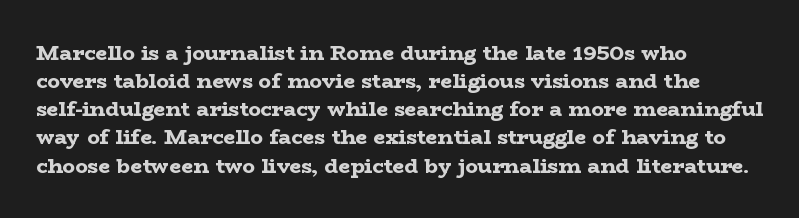
The image shows 21 px bold type, upright; set left-aligned, normal line spacing (1.34x), normal letter spacing, not underlined.
